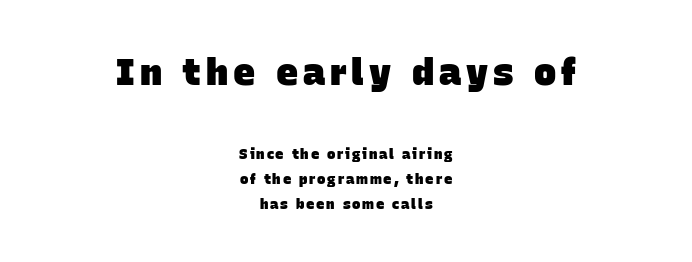
The image shows 37 px heavy sans-serif type; set centered, line spacing 1.79x, not underlined; the first (top) block is 2.64x larger; low stroke contrast and a large x-height.
